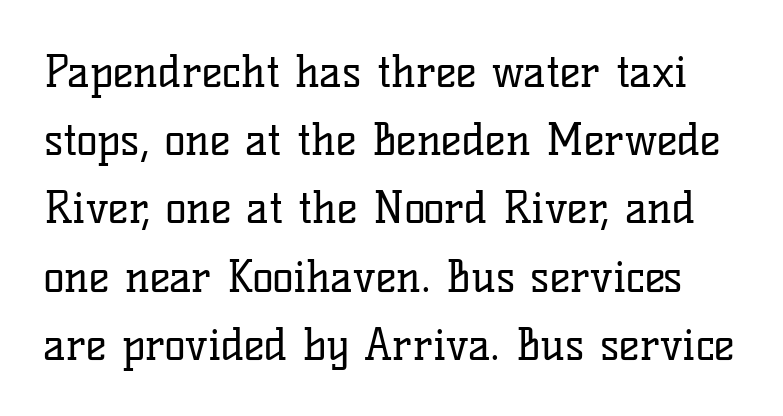
Q: Is the text bold? A: No.
Q: Is the text italic (slanted)? A: No, it is upright.
Q: Is the typeface a serif or a sans-serif typeface? A: Serif.
Q: Is the text underlined? A: No.
Q: Is the spacing between letters normal or unusually wide? A: Normal.
Q: Is the spacing between lines tight, normal or loose? A: Normal.
Q: Width (condensed, normal, or wide)? A: Normal.
Q: Stroke contrast? A: Low.
Q: x-height? A: Medium.
Q: Monospaced? A: No.
